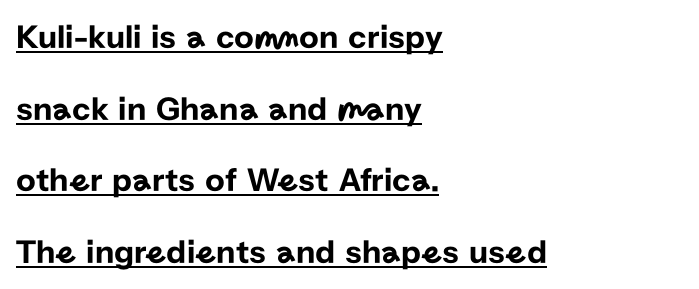
Q: Is the text italic (slanted)? A: No, it is upright.
Q: Is the typeface a serif or a sans-serif typeface? A: Sans-serif.
Q: Is the text underlined? A: Yes.
Q: How is the paragraph aligned? A: Left-aligned.
Q: Is the spacing between letters normal or unusually wide? A: Normal.
Q: Is the spacing between lines tight, normal or loose? A: Loose.
Q: Width (condensed, normal, or wide)? A: Normal.
Q: Stroke contrast? A: Low.
Q: x-height? A: Medium.
Q: Monospaced? A: No.
